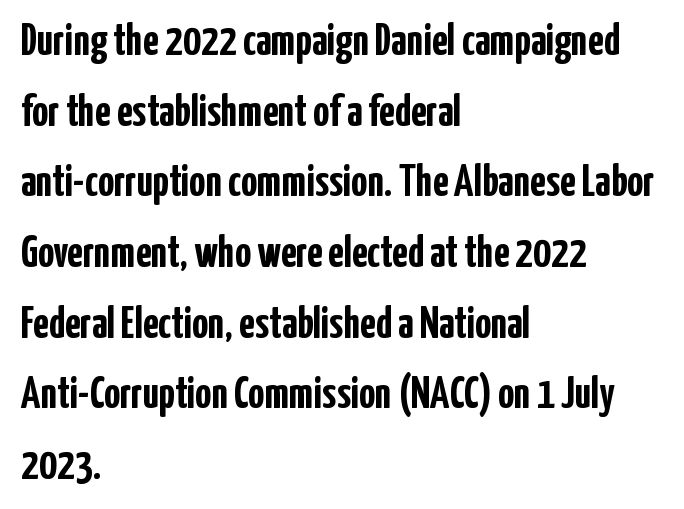
The image shows 45 px semibold, condensed sans-serif type, upright; set left-aligned, normal line spacing (1.57x), normal letter spacing, not underlined; low stroke contrast and a medium x-height.
